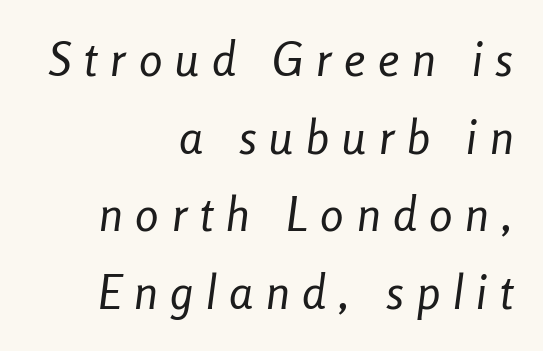
Short note: letters widely spaced. Descenders are the only things crossing below the line. Quick note: interline space is typical. The whole block is typeset with a tilt. Casual observation: everything's shoved over to the right. The passage shown is typed in a proportional face where columns would drift.
